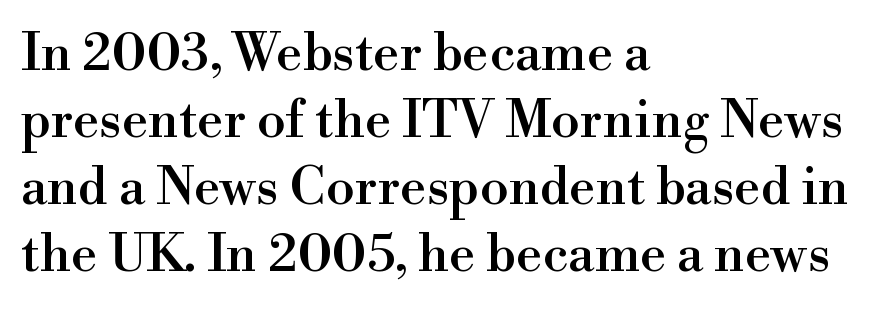
{"serif": "yes", "italic": "no", "width": "normal", "x_height": "small", "monospaced": "no", "underline": "no", "align": "left", "line_spacing": "normal", "line_spacing_ratio": 1.29, "letter_spacing": "normal", "letter_spacing_em": 0.0, "glyph_px": 52}
